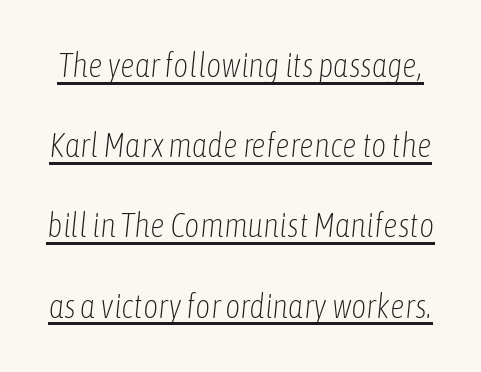
{"italic": "yes", "lean": "right", "slant_degrees": 6, "bold": "no", "weight": "light", "width": "condensed", "stroke_contrast": "low", "x_height": "medium", "monospaced": "no", "underline": "yes", "line_spacing": "loose", "line_spacing_ratio": 2.43, "letter_spacing": "normal", "letter_spacing_em": 0.0, "glyph_px": 33}
